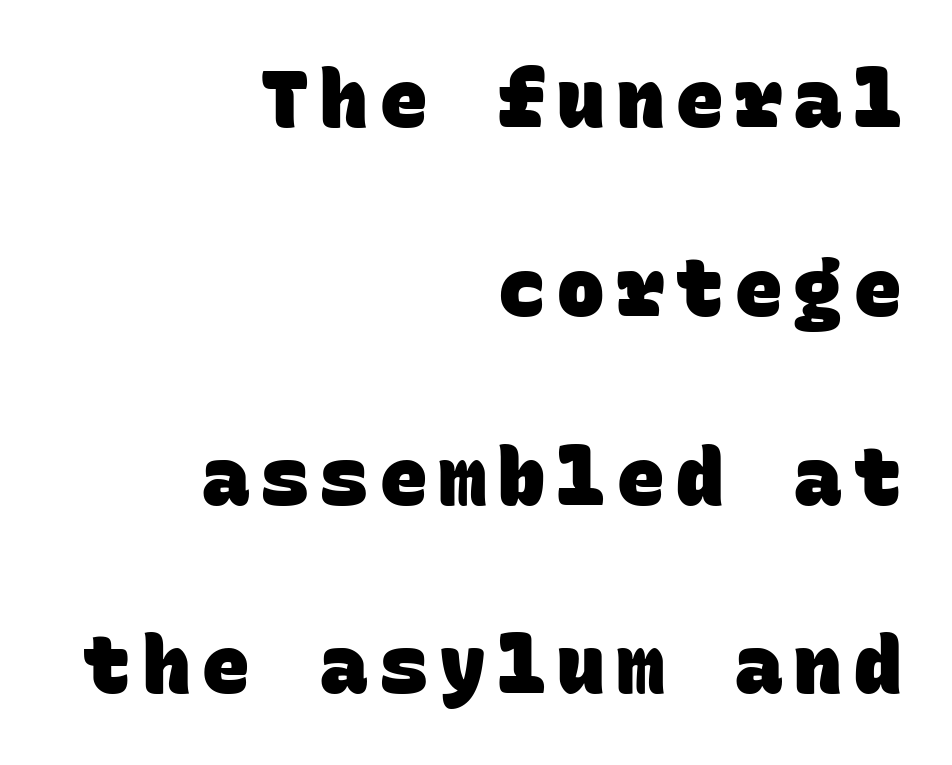
Q: Is the text bold? A: Yes.
Q: Is the typeface a serif or a sans-serif typeface? A: Sans-serif.
Q: Is the text underlined? A: No.
Q: How is the paragraph aligned? A: Right-aligned.
Q: Is the spacing between lines tight, normal or loose? A: Loose.
Q: Width (condensed, normal, or wide)? A: Normal.
Q: Stroke contrast? A: Low.
Q: x-height? A: Large.
Q: Monospaced? A: Yes.
